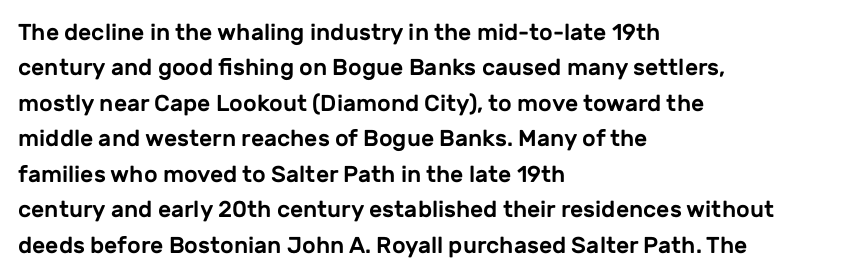
Q: Is the text italic (slanted)? A: No, it is upright.
Q: Is the text underlined? A: No.
Q: How is the paragraph aligned? A: Left-aligned.
Q: Is the spacing between letters normal or unusually wide? A: Normal.
Q: Is the spacing between lines tight, normal or loose? A: Normal.
